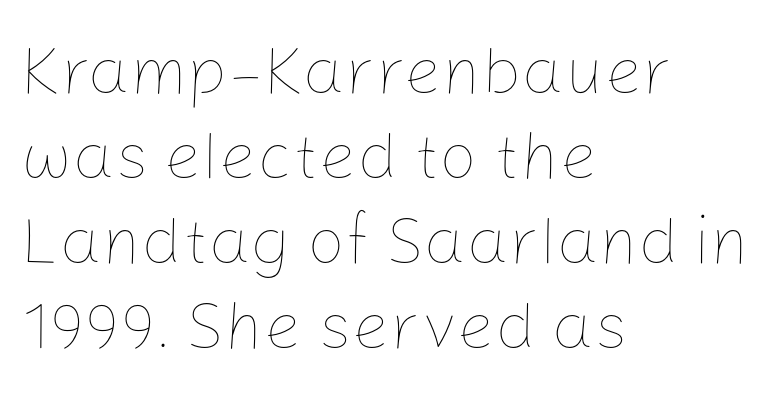
Here the glyphs are tracked normally, forming tight word shapes. How would I describe the line gaps? Plain and ordinary. The passage shown is typed in a proportional face where columns would drift. Notice how the passage keeps a crisp vertical edge on the left only. Plain, unruled lines of type. Compared with a typical body face, this is equally light or lighter still.
